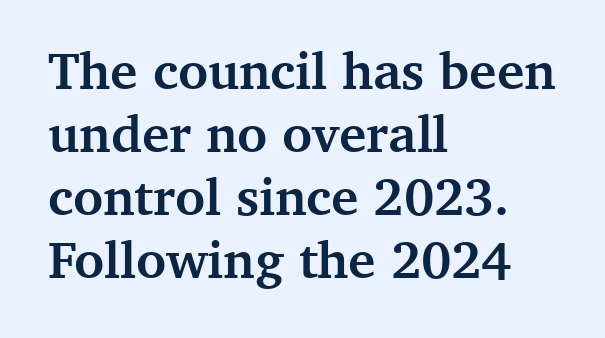
Left-aligned paragraph, ragged on the right. Is the type bold? Yes — the strokes are clearly thick and heavy. Do the letters lean? They stand straight. Descenders hang freely into open space. Do the characters align in a grid? No, the font is proportional.
